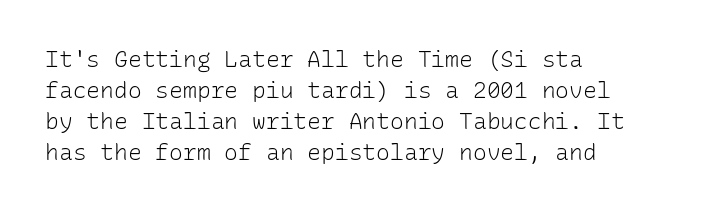
The image shows 23 px text type, upright; set left-aligned, normal line spacing (1.35x), normal letter spacing, not underlined.
